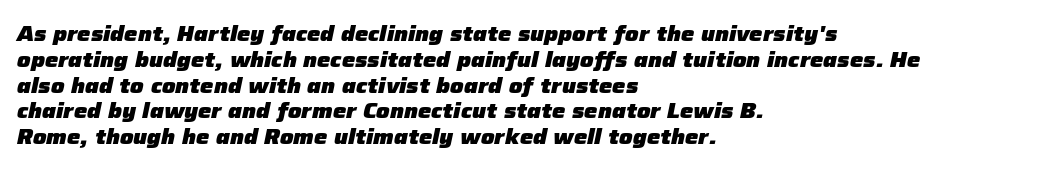
Notice how the stems are inclined rather than vertical — that's the hallmark of italics. As a designer I'd log this as weight 700, bold. Students, note that the glyphs here touch the page at normal intervals. The compositor pushed each line to the left boundary.
